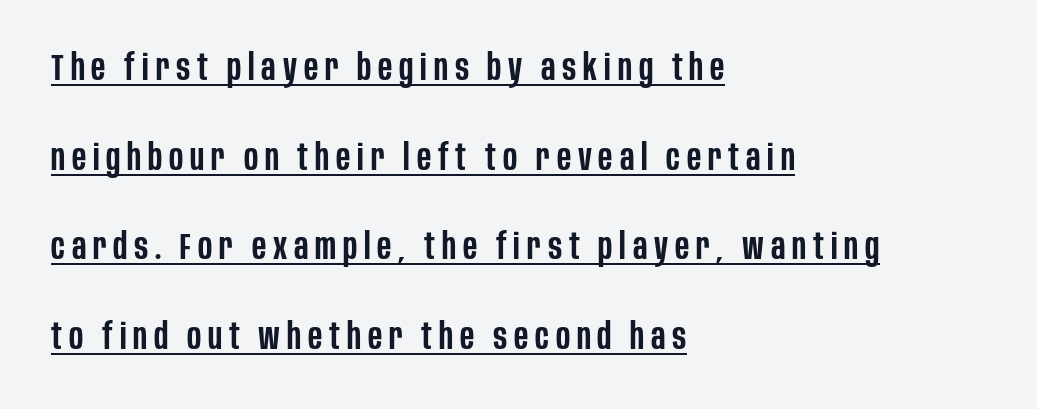
Q: Is the text bold? A: Semi-bold.
Q: Is the text italic (slanted)? A: No, it is upright.
Q: Is the typeface a serif or a sans-serif typeface? A: Sans-serif.
Q: Is the text underlined? A: Yes.
Q: How is the paragraph aligned? A: Left-aligned.
Q: Is the spacing between lines tight, normal or loose? A: Loose.
Q: Width (condensed, normal, or wide)? A: Condensed.
Q: Stroke contrast? A: Low.
Q: x-height? A: Large.
Q: Monospaced? A: No.
